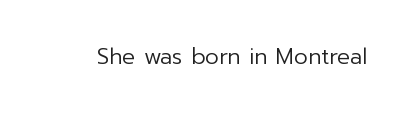
{"italic": "no", "bold": "no", "underline": "no", "letter_spacing": "normal", "letter_spacing_em": 0.0, "glyph_px": 22}
